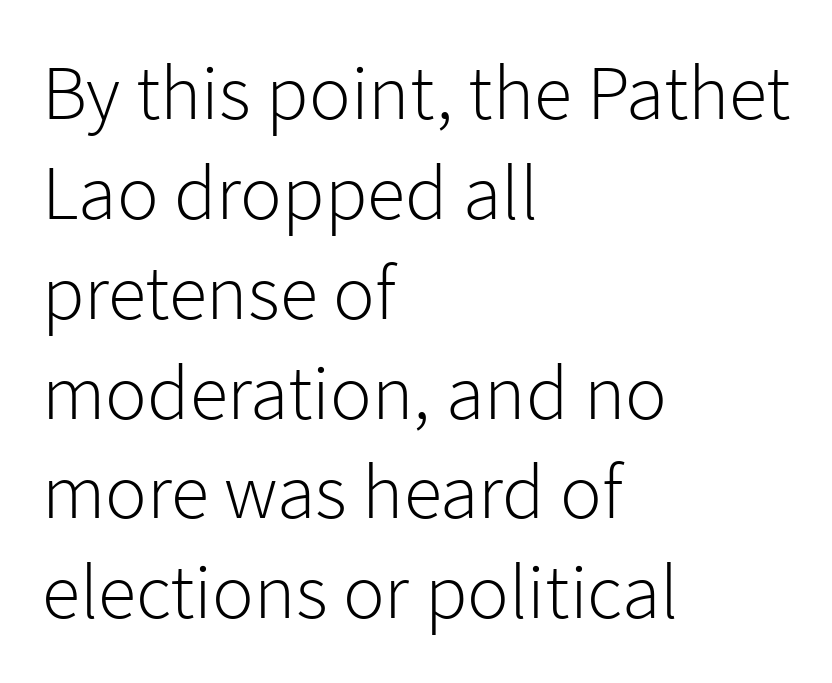
Weight: in the light-to-regular range. The rendering shows plain stroke endings on the letterforms — a sans-serif design. The rendering uses natural spacing where letterforms have individual widths. Only glyphs here, with clear space below each row. Students, note that the glyphs here touch the page at normal intervals. These lines are set flush left with a ragged right edge.
